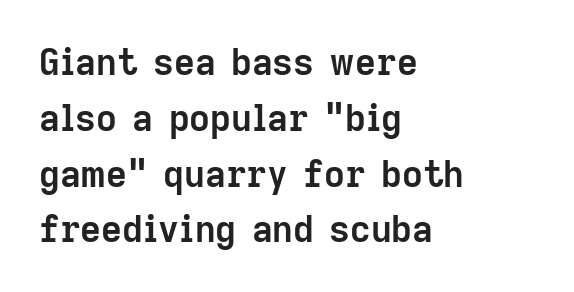
{"serif": "no", "italic": "no", "bold": "yes", "weight": "semibold", "width": "normal", "stroke_contrast": "low", "x_height": "medium", "monospaced": "no", "underline": "no", "align": "left", "line_spacing": "normal", "line_spacing_ratio": 1.55, "letter_spacing": "normal", "letter_spacing_em": 0.0, "glyph_px": 36}
